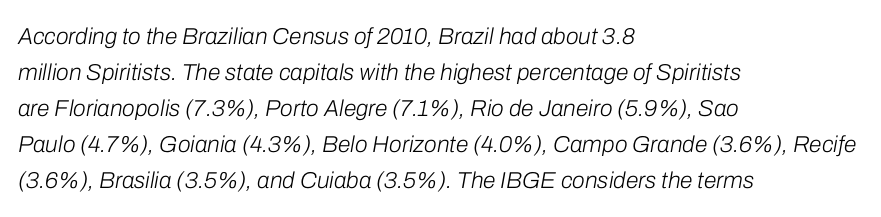
Q: Is the text bold? A: No.
Q: Is the text italic (slanted)? A: Yes, it leans right by about 10 degrees.
Q: Is the text underlined? A: No.
Q: How is the paragraph aligned? A: Left-aligned.
Q: Is the spacing between letters normal or unusually wide? A: Normal.
Q: Is the spacing between lines tight, normal or loose? A: Normal.
